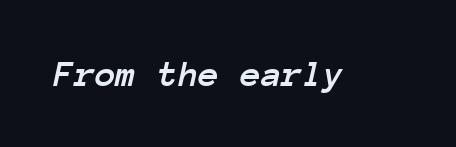
The image shows 38 px text type, italic (leaning right), monospaced; set normal letter spacing, not underlined; low stroke contrast and a medium x-height.
